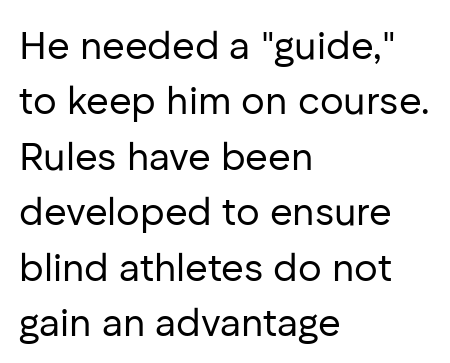
Whoever set this chose a conventional vertical rhythm. Note the varied advance widths — an 'i' is clearly narrower than an 'm'. Does the lettering tilt? It doesn't — this is upright. The face looks like a standard text weight, possibly lighter. The space beneath each line is pristine and unruled. The text was rendered using a sans face with plain stroke endings.
